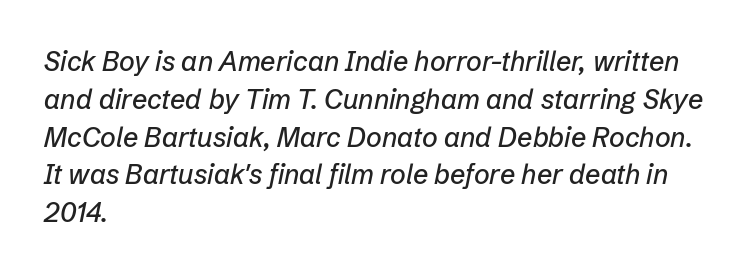
{"italic": "yes", "lean": "right", "slant_degrees": 12, "underline": "no", "align": "left", "line_spacing": "normal", "line_spacing_ratio": 1.4, "letter_spacing": "normal", "letter_spacing_em": 0.0, "glyph_px": 27}
